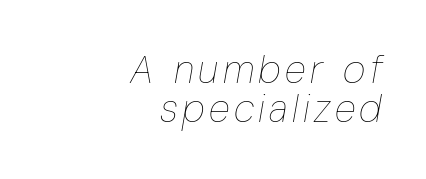
Spacing verdict: proportional, widths tailored to each character. Posture: slanted. Horizontal alignment here is rightward, an uncommon choice for prose. On a weight scale, this lands at 450 or below.
